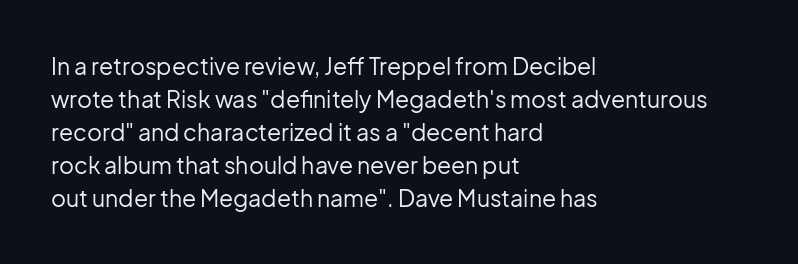
The image shows 23 px text type, upright; set left-aligned, normal line spacing (1.43x), normal letter spacing, not underlined.
